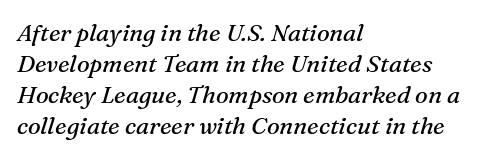
{"italic": "yes", "lean": "right", "slant_degrees": 16, "bold": "no", "underline": "no", "align": "left", "line_spacing": "normal", "line_spacing_ratio": 1.29, "letter_spacing": "normal", "letter_spacing_em": 0.0, "glyph_px": 24}
